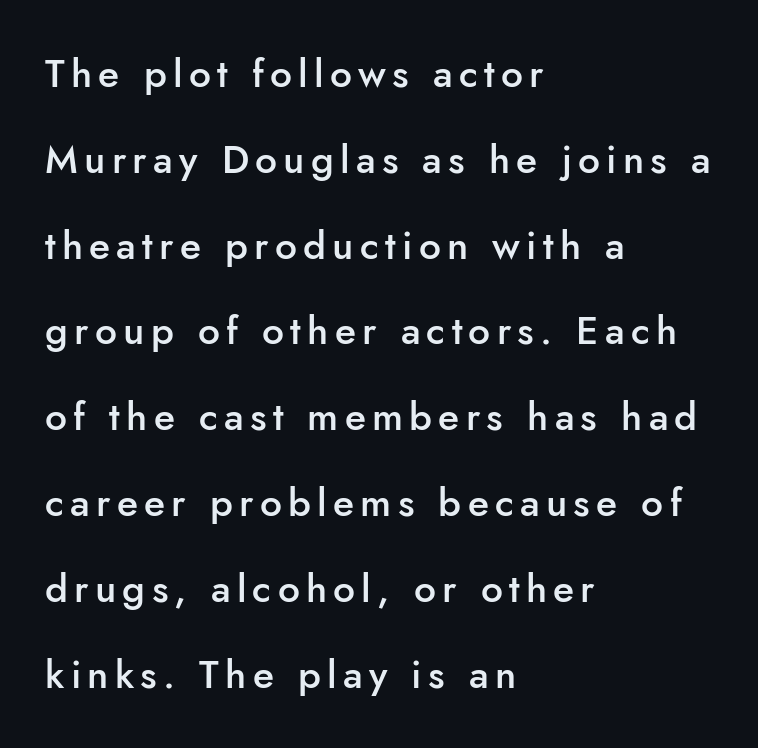
Q: Is the text bold? A: Semi-bold.
Q: Is the text italic (slanted)? A: No, it is upright.
Q: Is the typeface a serif or a sans-serif typeface? A: Sans-serif.
Q: Is the text underlined? A: No.
Q: How is the paragraph aligned? A: Left-aligned.
Q: Is the spacing between lines tight, normal or loose? A: Loose.
Q: Width (condensed, normal, or wide)? A: Normal.
Q: Stroke contrast? A: Low.
Q: x-height? A: Small.
Q: Monospaced? A: No.
